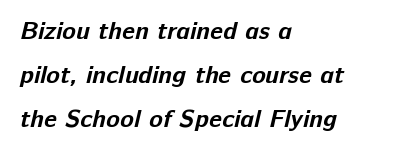
The image shows 25 px bold type; set left-aligned, line spacing 1.76x, normal letter spacing, not underlined.
